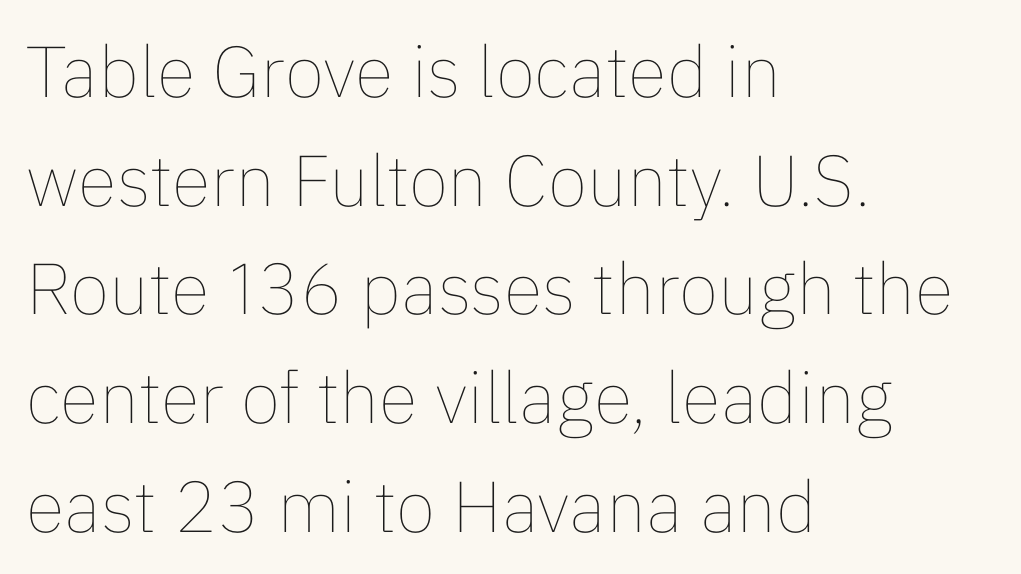
No italicization has been applied; the sample stays upright. Bare-footed words on every line. The paragraph has a hard left edge and a soft right edge. This sample keeps an unexceptional amount of space between lines. You could not count columns in this text — the font is proportionally spaced. Letters have the restrained weight of plain body copy at most.
